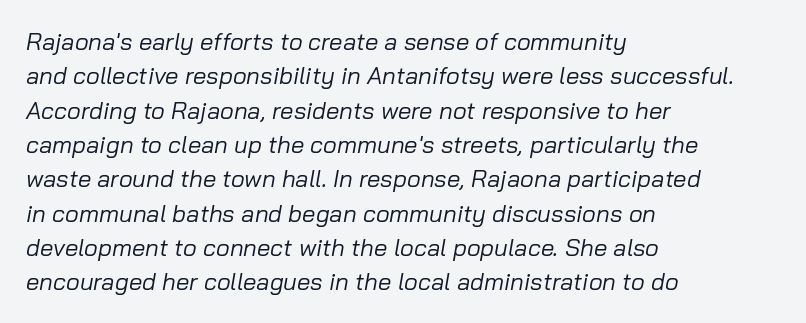
{"italic": "yes", "lean": "right", "slant_degrees": 10, "bold": "no", "underline": "no", "align": "left", "line_spacing": "normal", "line_spacing_ratio": 1.43, "letter_spacing": "normal", "letter_spacing_em": 0.0, "glyph_px": 24}
